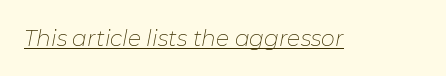
You could call the tracking neutral — neither tight nor loose. Every character sits at an angle, as italics do. Letters have the restrained weight of plain body copy at most. The typesetter has applied underlining to the passage shown.
